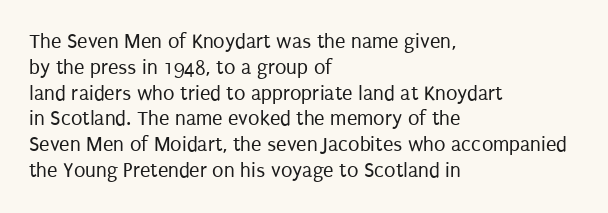
The image shows 21 px text type, upright; set left-aligned, line spacing 1.23x, normal letter spacing, not underlined.
